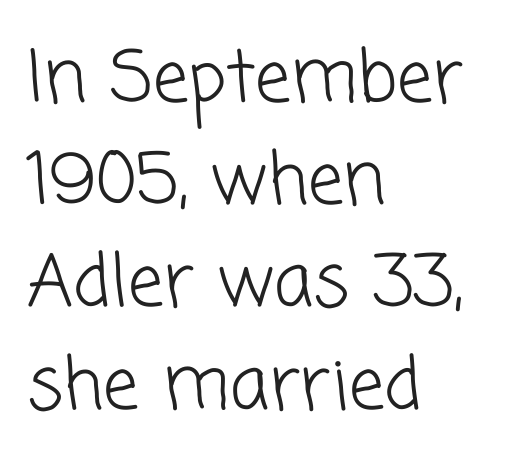
The passage shown is typed in a proportional face where columns would drift. The characters are drawn with everyday or finer stroke widths. A typesetter would call this leading conventional body-copy spacing. The type is set solid horizontally, with unmodified tracking. A classic flush-left, rag-right setting is used for this passage.
